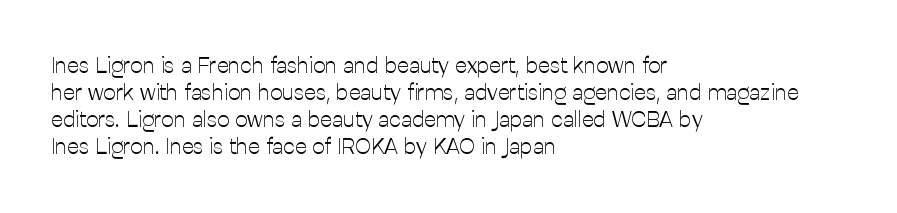
Q: Is the text bold? A: No.
Q: Is the text italic (slanted)? A: No, it is upright.
Q: Is the text underlined? A: No.
Q: How is the paragraph aligned? A: Left-aligned.
Q: Is the spacing between letters normal or unusually wide? A: Normal.
